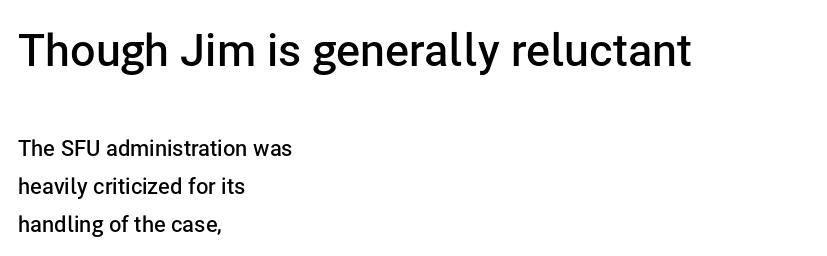
The image shows 45 px semibold sans-serif type, upright; set left-aligned, line spacing 1.73x, normal letter spacing, not underlined; the first (top) block is 2.05x larger; low stroke contrast and a medium x-height.
